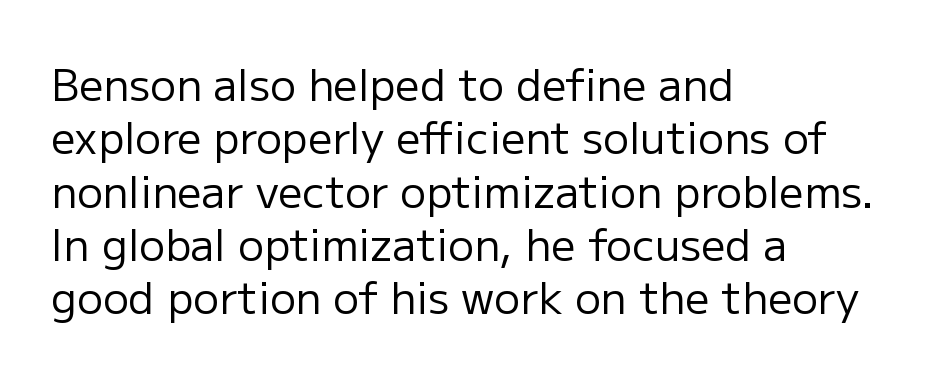
Q: Is the text bold? A: No.
Q: Is the text italic (slanted)? A: No, it is upright.
Q: Is the typeface a serif or a sans-serif typeface? A: Sans-serif.
Q: Is the text underlined? A: No.
Q: How is the paragraph aligned? A: Left-aligned.
Q: Is the spacing between letters normal or unusually wide? A: Normal.
Q: Width (condensed, normal, or wide)? A: Normal.
Q: Stroke contrast? A: Low.
Q: x-height? A: Medium.
Q: Monospaced? A: No.
